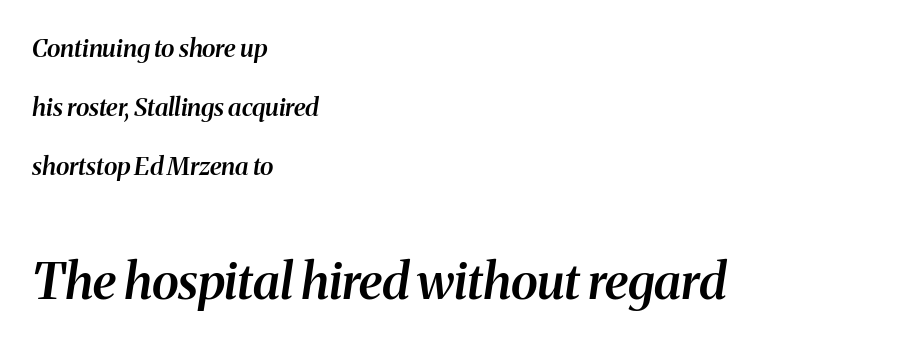
The image shows 50 px semibold serif type, italic (leaning right); set left-aligned, loose line spacing (2.36x), normal letter spacing, not underlined; the second (bottom) block is 2.0x larger; medium stroke contrast and a medium x-height.
